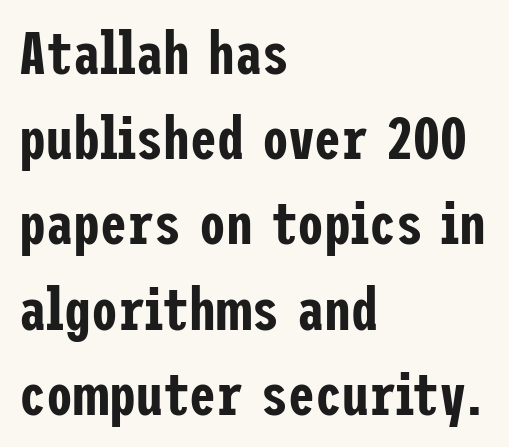
{"serif": "no", "italic": "no", "width": "condensed", "stroke_contrast": "low", "x_height": "medium", "underline": "no", "align": "left", "line_spacing": "normal", "line_spacing_ratio": 1.42, "letter_spacing": "normal", "letter_spacing_em": 0.0, "glyph_px": 60}
